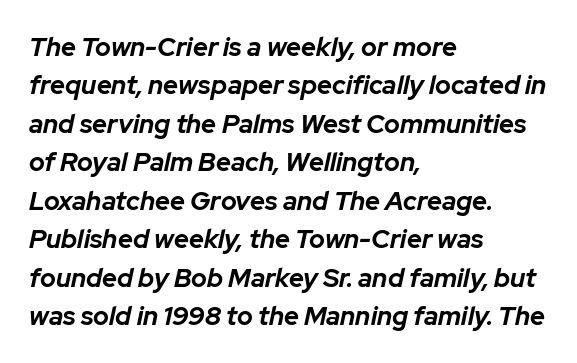
The image shows 26 px bold type, italic (leaning right); set left-aligned, normal line spacing (1.48x), normal letter spacing, not underlined.
